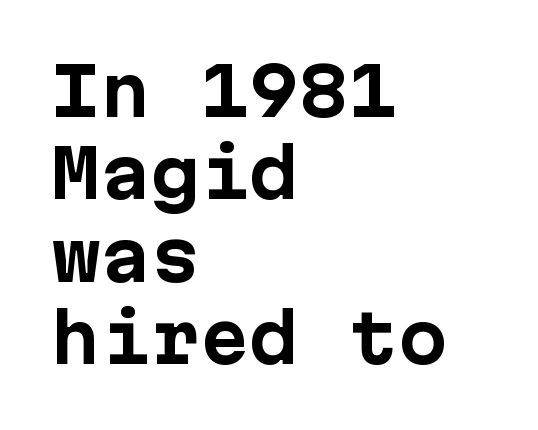
{"serif": "no", "italic": "no", "bold": "yes", "weight": "bold", "width": "normal", "stroke_contrast": "low", "x_height": "medium", "underline": "no", "align": "left", "line_spacing": "normal", "line_spacing_ratio": 1.25, "letter_spacing": "normal", "letter_spacing_em": 0.0, "glyph_px": 66}
